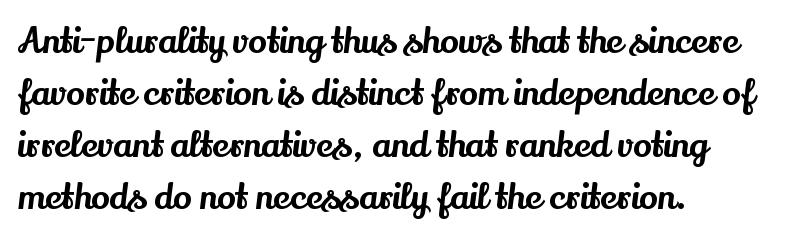
{"serif": "yes", "width": "normal", "stroke_contrast": "medium", "x_height": "small", "monospaced": "no", "underline": "no", "align": "left", "line_spacing": "normal", "line_spacing_ratio": 1.49, "letter_spacing": "normal", "letter_spacing_em": 0.0, "glyph_px": 35}
